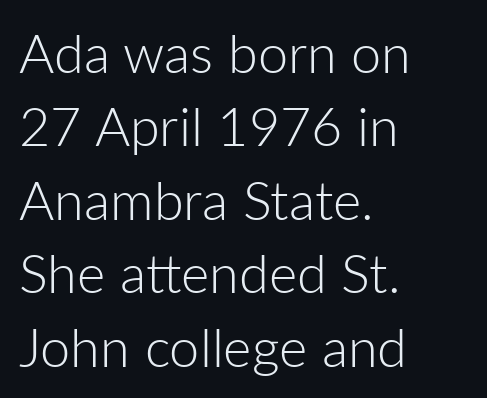
Each letter keeps its own natural width here, so spacing adapts to shape. Short and long lines alike share a common starting point at left. The tracking reads as untouched default to a designer's eye. These lines are composed in type without serifs.
